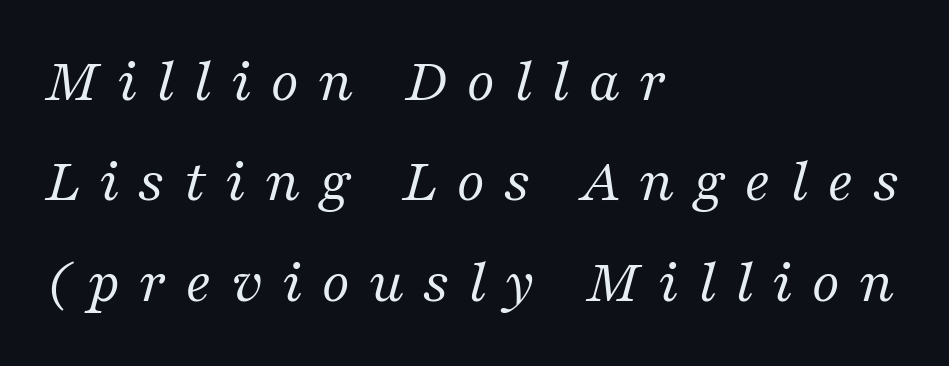
Q: Is the text bold? A: No.
Q: Is the text italic (slanted)? A: Yes, it leans right by about 16 degrees.
Q: Is the typeface a serif or a sans-serif typeface? A: Serif.
Q: Is the text underlined? A: No.
Q: How is the paragraph aligned? A: Left-aligned.
Q: Is the spacing between letters normal or unusually wide? A: Unusually wide.
Q: Is the spacing between lines tight, normal or loose? A: Normal.
Q: Width (condensed, normal, or wide)? A: Normal.
Q: Stroke contrast? A: Medium.
Q: x-height? A: Medium.
Q: Monospaced? A: No.
